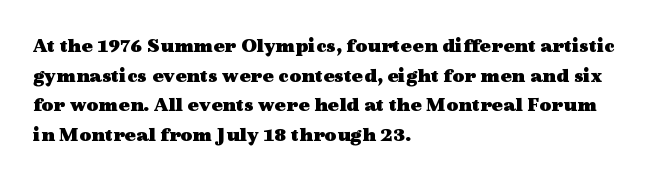
The image shows 21 px bold type, upright; set left-aligned, normal line spacing (1.41x), normal letter spacing, not underlined.
